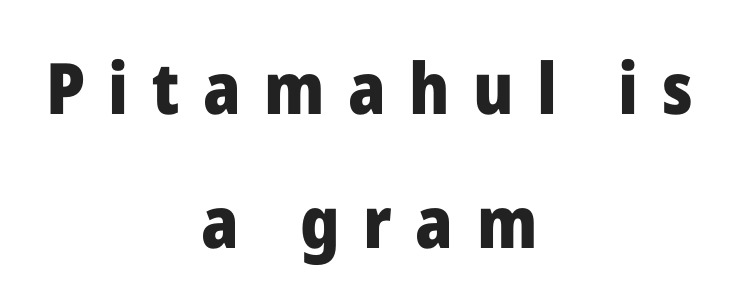
Q: Is the text bold? A: Yes.
Q: Is the text italic (slanted)? A: No, it is upright.
Q: Is the typeface a serif or a sans-serif typeface? A: Sans-serif.
Q: Is the text underlined? A: No.
Q: How is the paragraph aligned? A: Centered.
Q: Is the spacing between letters normal or unusually wide? A: Unusually wide.
Q: Width (condensed, normal, or wide)? A: Normal.
Q: Stroke contrast? A: Low.
Q: x-height? A: Medium.
Q: Monospaced? A: No.
